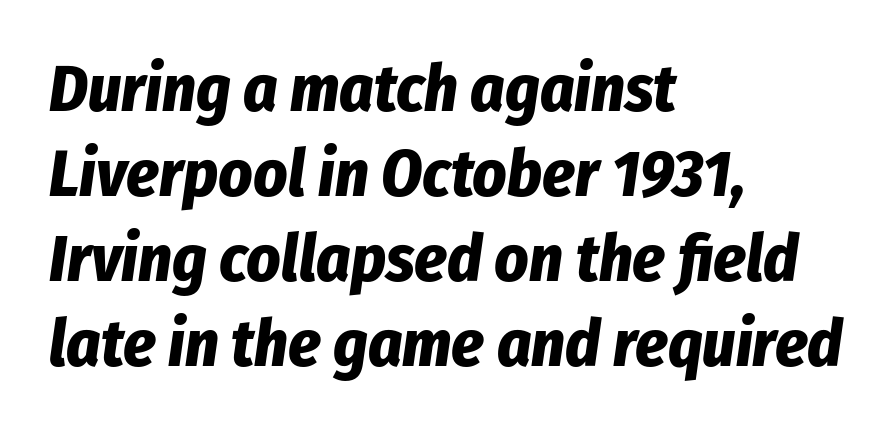
The image shows 66 px bold, condensed type, italic (leaning right); set left-aligned, normal line spacing (1.29x), normal letter spacing, not underlined; low stroke contrast and a medium x-height.
